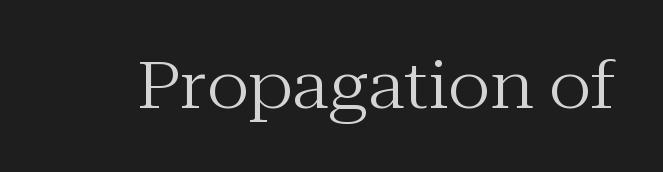
{"serif": "yes", "italic": "no", "bold": "no", "weight": "regular", "width": "normal", "stroke_contrast": "medium", "x_height": "medium", "monospaced": "no", "underline": "no", "letter_spacing": "normal", "letter_spacing_em": 0.0, "glyph_px": 64}
